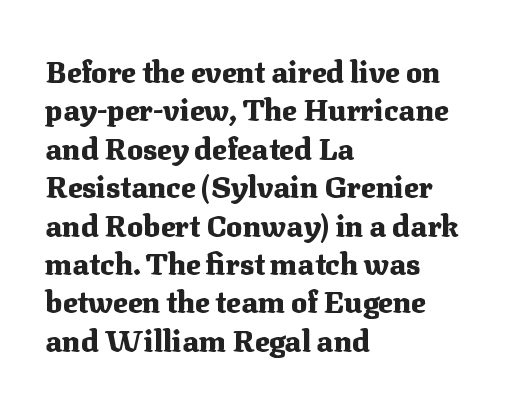
Q: Is the text bold? A: Yes.
Q: Is the text italic (slanted)? A: No, it is upright.
Q: Is the typeface a serif or a sans-serif typeface? A: Serif.
Q: Is the text underlined? A: No.
Q: How is the paragraph aligned? A: Left-aligned.
Q: Is the spacing between letters normal or unusually wide? A: Normal.
Q: Is the spacing between lines tight, normal or loose? A: Normal.
Q: Width (condensed, normal, or wide)? A: Normal.
Q: Stroke contrast? A: Medium.
Q: x-height? A: Medium.
Q: Monospaced? A: No.
